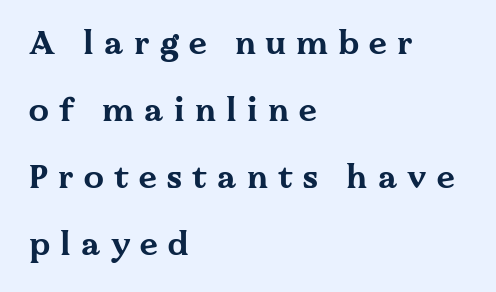
Q: Is the text bold? A: Yes.
Q: Is the text italic (slanted)? A: No, it is upright.
Q: Is the typeface a serif or a sans-serif typeface? A: Serif.
Q: Is the text underlined? A: No.
Q: How is the paragraph aligned? A: Left-aligned.
Q: Is the spacing between letters normal or unusually wide? A: Unusually wide.
Q: Is the spacing between lines tight, normal or loose? A: Loose.
Q: Width (condensed, normal, or wide)? A: Wide.
Q: Stroke contrast? A: Medium.
Q: x-height? A: Medium.
Q: Monospaced? A: No.
